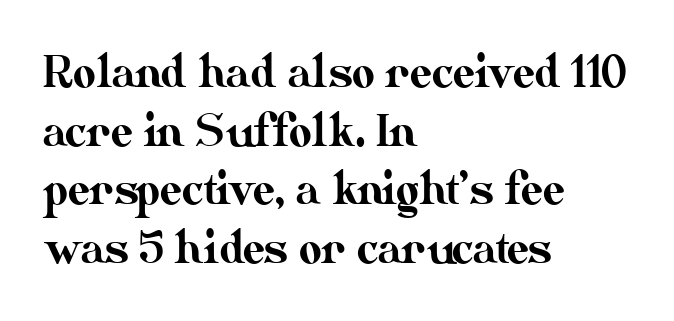
The image shows 44 px text type, upright; set left-aligned, normal line spacing (1.33x), normal letter spacing, not underlined; medium stroke contrast and a small x-height.
